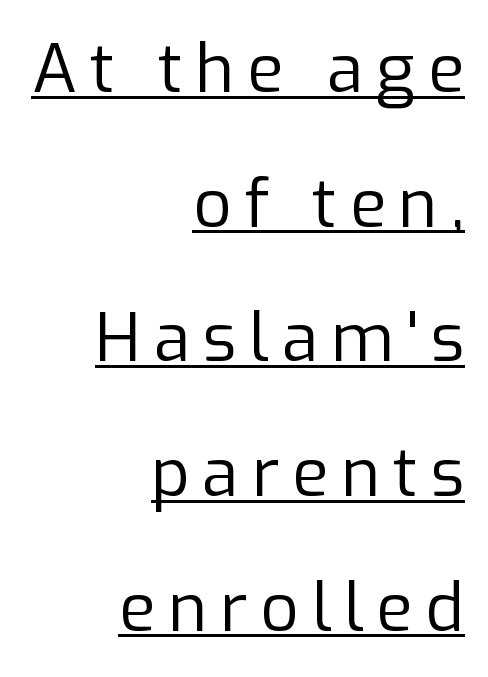
No heavy texture on the line: the type isn't bold. A baseline rule has been typeset under these characters. Here the designer chose a conventional face with non-uniform glyph widths. The leading is generous, giving the passage an open texture. Right-aligned paragraph, ragged on the left. Rendered with straight, roman letterforms.
